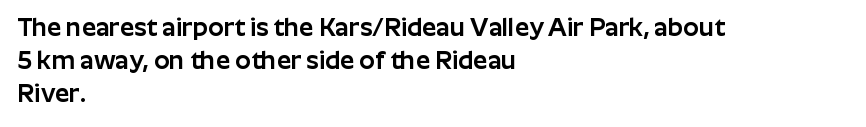
{"italic": "no", "underline": "no", "align": "left", "line_spacing": "normal", "line_spacing_ratio": 1.33, "letter_spacing": "normal", "letter_spacing_em": 0.0, "glyph_px": 25}
